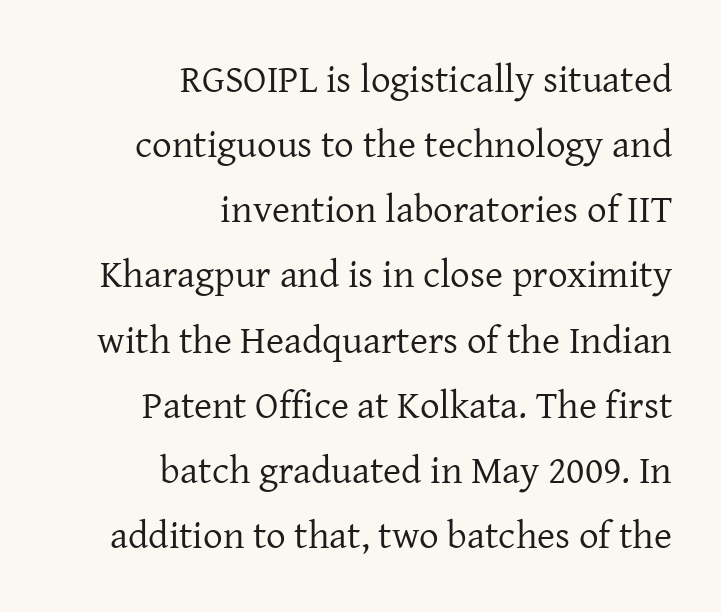
This sample keeps an unexceptional amount of space between lines. The rendering anchors every line to the right-hand side. A typesetter would call this proportional, since set widths differ per character. Are there feet on the stems? There are — it's a serif. Words float on clear page, feet unadorned. Spacing between characters is what you'd get straight out of the box.
